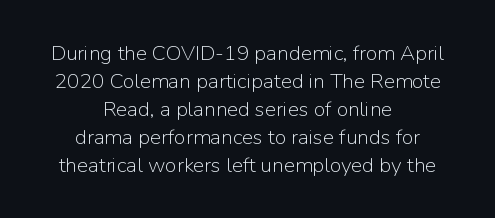
Q: Is the text bold? A: No.
Q: Is the text italic (slanted)? A: No, it is upright.
Q: Is the text underlined? A: No.
Q: How is the paragraph aligned? A: Centered.
Q: Is the spacing between letters normal or unusually wide? A: Normal.
Q: Is the spacing between lines tight, normal or loose? A: Normal.
